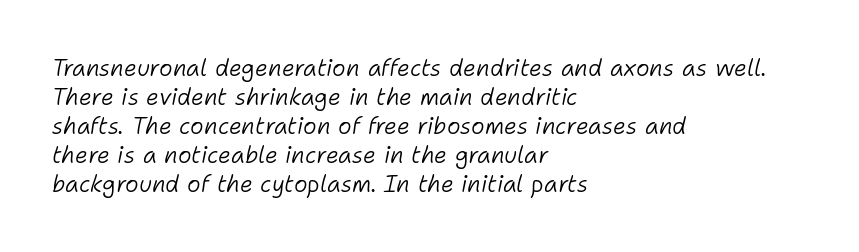
Q: Is the text bold? A: No.
Q: Is the text italic (slanted)? A: Yes, it leans right by about 11 degrees.
Q: Is the text underlined? A: No.
Q: How is the paragraph aligned? A: Left-aligned.
Q: Is the spacing between letters normal or unusually wide? A: Normal.
Q: Is the spacing between lines tight, normal or loose? A: Normal.
